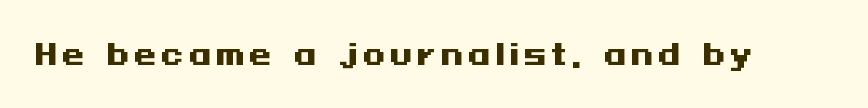
{"serif": "no", "italic": "no", "bold": "yes", "weight": "heavy", "width": "wide", "stroke_contrast": "medium", "x_height": "medium", "underline": "no", "glyph_px": 29}
